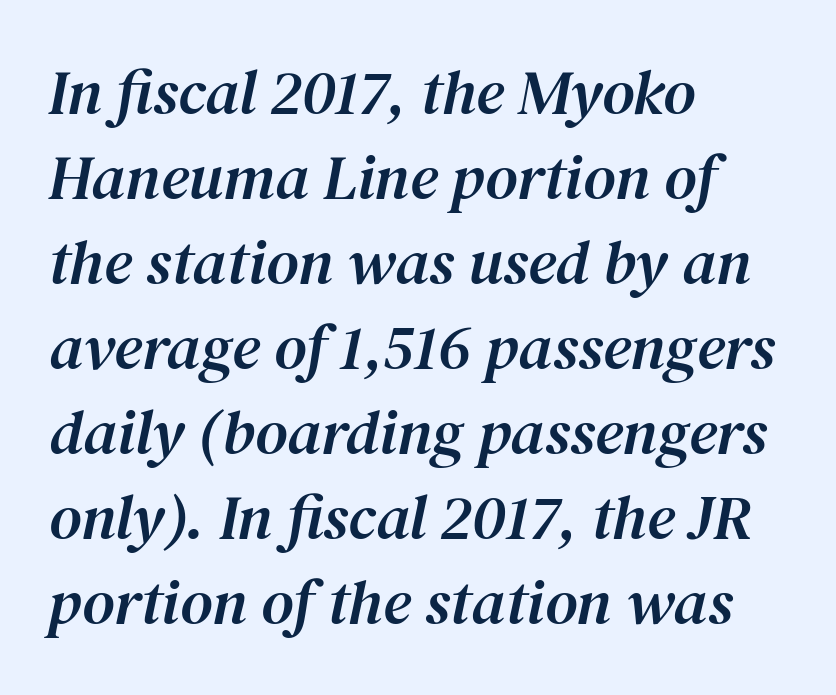
Q: Is the text italic (slanted)? A: Yes, it leans right by about 12 degrees.
Q: Is the typeface a serif or a sans-serif typeface? A: Serif.
Q: Is the text underlined? A: No.
Q: How is the paragraph aligned? A: Left-aligned.
Q: Is the spacing between letters normal or unusually wide? A: Normal.
Q: Is the spacing between lines tight, normal or loose? A: Normal.
Q: Width (condensed, normal, or wide)? A: Normal.
Q: Stroke contrast? A: Medium.
Q: x-height? A: Medium.
Q: Monospaced? A: No.
